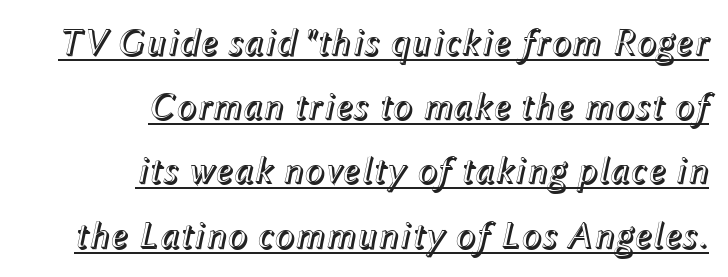
The typesetter has applied underlining to the passage shown. Think of a printed novel: that variable character pitch is what you see here. The typesetter chose a ragged-left arrangement here. Inter-character spacing is left at the font's built-in metrics.
